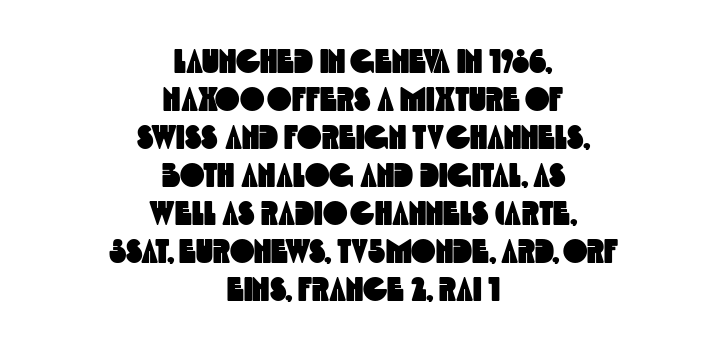
In terms of letterspacing, this is plain default setting. The letters advance in unequal steps, a hallmark of proportional type. Notice how the passage keeps no hard edge, just a central spine. Vertical spacing — tight. This rendering features lettering with no underline. The letters carry no serifs — their stems end cleanly without finishing strokes.
